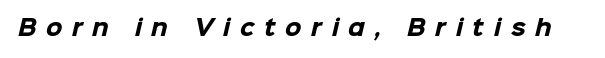
The image shows 21 px bold type; set unusually wide letter spacing (+0.46 em), not underlined.
